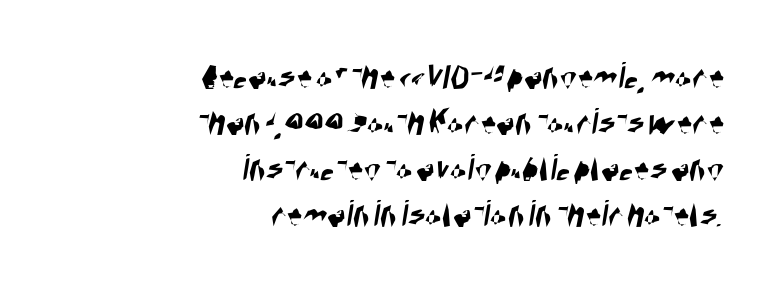
{"serif": "no", "width": "condensed", "stroke_contrast": "high", "x_height": "large", "monospaced": "no", "underline": "no", "align": "right", "line_spacing_ratio": 1.18, "letter_spacing": "normal", "letter_spacing_em": 0.0, "glyph_px": 39}
